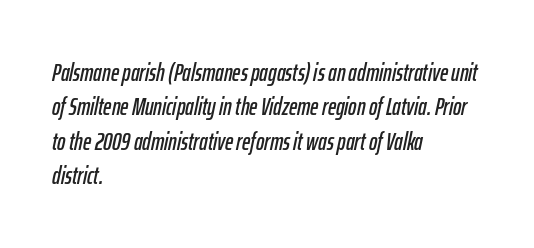
{"italic": "yes", "lean": "right", "slant_degrees": 12, "underline": "no", "align": "left", "line_spacing": "normal", "line_spacing_ratio": 1.38, "letter_spacing": "normal", "letter_spacing_em": 0.0, "glyph_px": 25}
